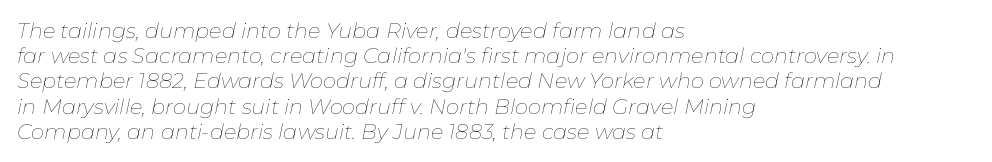
{"italic": "yes", "lean": "right", "slant_degrees": 11, "bold": "no", "underline": "no", "align": "left", "line_spacing_ratio": 1.2, "letter_spacing": "normal", "letter_spacing_em": 0.0, "glyph_px": 21}
